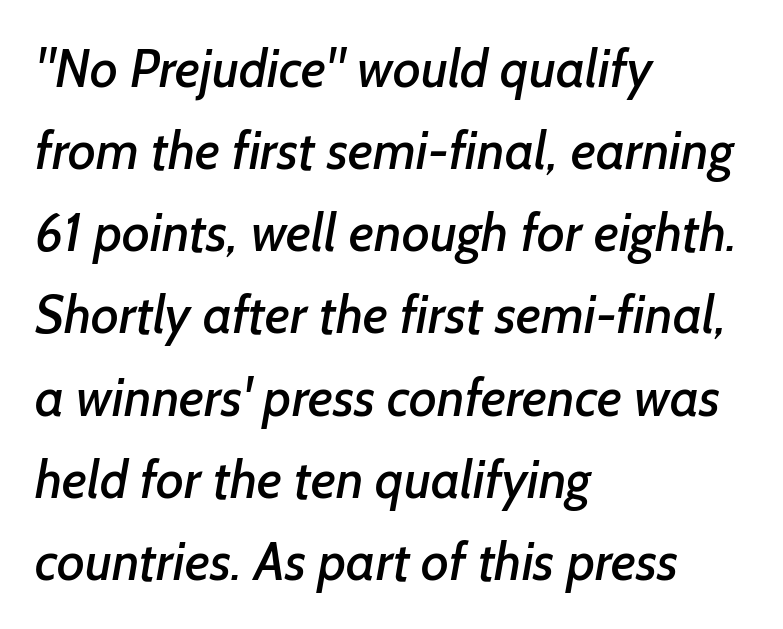
{"serif": "no", "width": "normal", "stroke_contrast": "low", "x_height": "medium", "monospaced": "no", "underline": "no", "align": "left", "line_spacing": "normal", "line_spacing_ratio": 1.55, "letter_spacing": "normal", "letter_spacing_em": 0.0, "glyph_px": 53}
